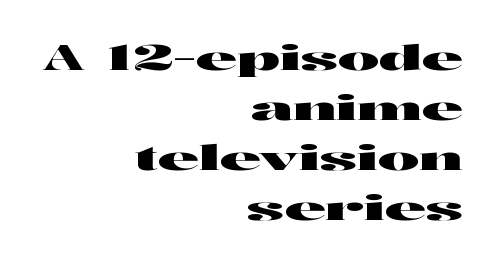
{"serif": "no", "italic": "no", "width": "wide", "stroke_contrast": "high", "x_height": "medium", "monospaced": "no", "underline": "no", "align": "right", "line_spacing": "normal", "line_spacing_ratio": 1.43, "letter_spacing": "normal", "letter_spacing_em": 0.0, "glyph_px": 35}
